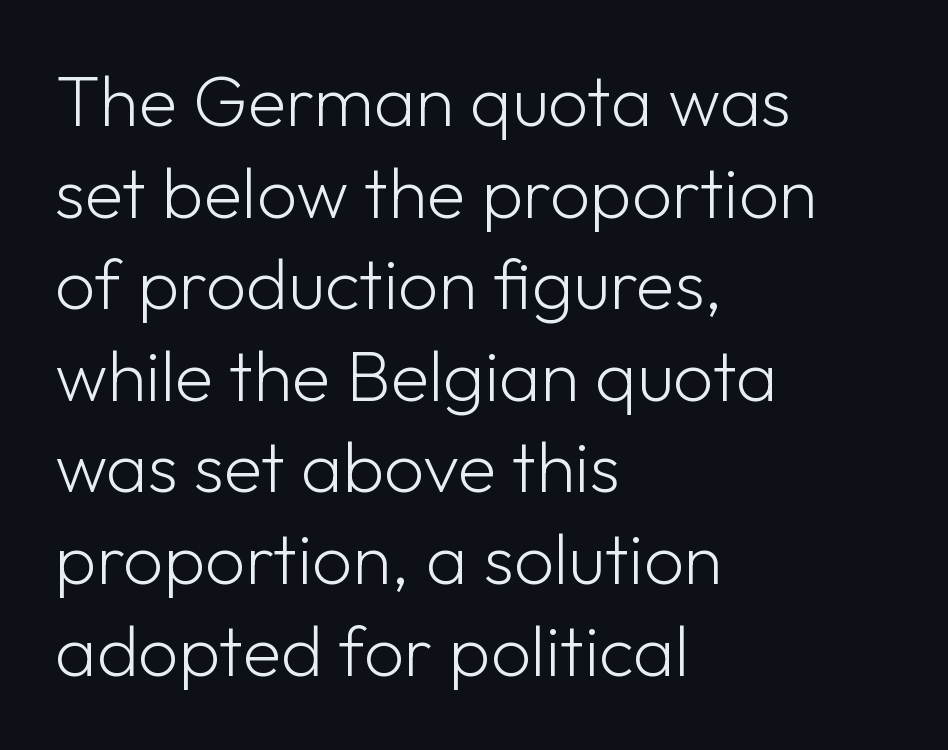
{"serif": "no", "italic": "no", "bold": "no", "weight": "light", "width": "normal", "stroke_contrast": "low", "x_height": "medium", "monospaced": "no", "underline": "no", "align": "left", "line_spacing": "normal", "line_spacing_ratio": 1.29, "letter_spacing": "normal", "letter_spacing_em": 0.0, "glyph_px": 71}
